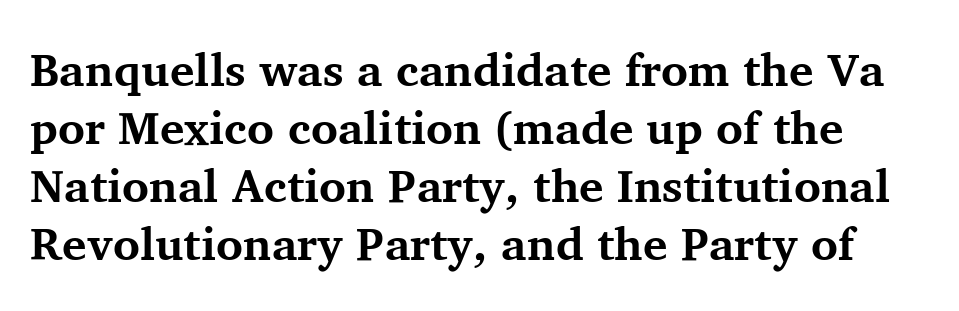
{"serif": "yes", "italic": "no", "bold": "yes", "weight": "bold", "width": "normal", "stroke_contrast": "medium", "x_height": "medium", "monospaced": "no", "underline": "no", "line_spacing": "normal", "line_spacing_ratio": 1.26, "letter_spacing": "normal", "letter_spacing_em": 0.0, "glyph_px": 46}
